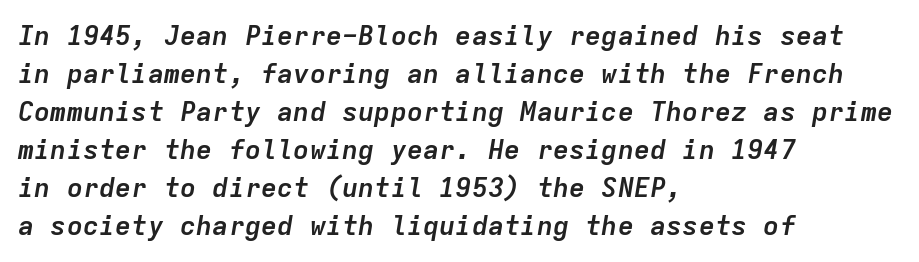
Compared with typical body copy, the letter spacing here is the same. This sample uses an oblique cut, with every glyph tilted off the vertical. Is the type bold? Yes — the strokes are clearly thick and heavy. Layout note: lines flush left.
